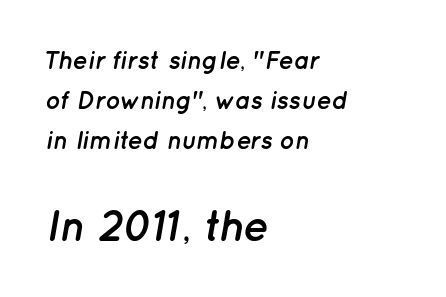
{"italic": "yes", "lean": "right", "slant_degrees": 12, "bold": "yes", "weight": "semibold", "width": "normal", "stroke_contrast": "low", "x_height": "medium", "monospaced": "no", "underline": "no", "align": "left", "line_spacing": "normal", "line_spacing_ratio": 1.61, "letter_spacing": "normal", "letter_spacing_em": 0.0, "larger_block": "second", "size_ratio": 1.72, "glyph_px": 43}
